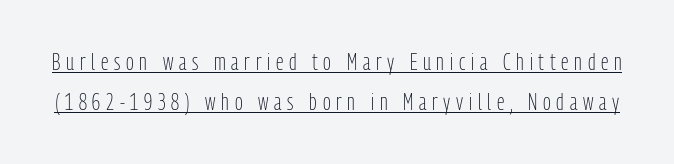
The image shows 23 px text type, upright; set line spacing 1.76x, unusually wide letter spacing (+0.25 em), underlined.
